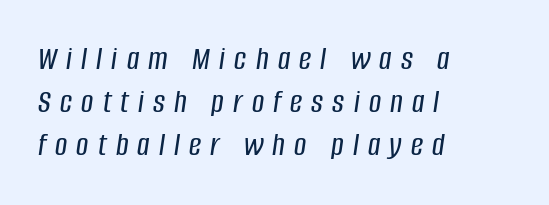
The paragraph shown leans on its left margin. Characters follow at a spacing far wider than the type designer built in. The words here are not underlined. What's the leading like? Ordinary, nothing unusual. The axis of the letterforms is tilted away from vertical. Varying glyph widths throughout — classic text-font behaviour.
